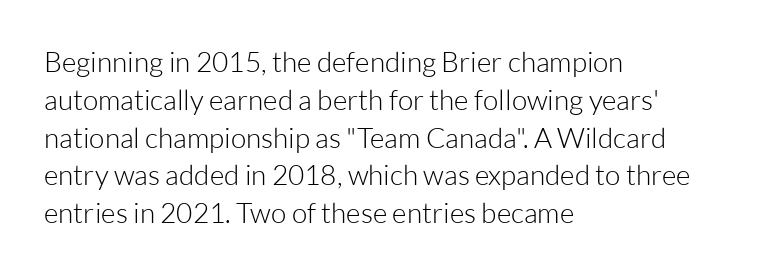
The image shows 28 px light sans-serif type, upright; set left-aligned, normal line spacing (1.35x), normal letter spacing, not underlined; low stroke contrast and a medium x-height.
